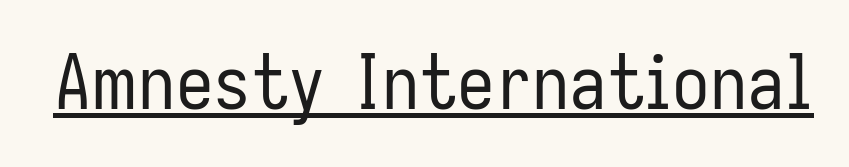
Q: Is the text bold? A: No.
Q: Is the text italic (slanted)? A: No, it is upright.
Q: Is the typeface a serif or a sans-serif typeface? A: Sans-serif.
Q: Is the text underlined? A: Yes.
Q: Is the spacing between letters normal or unusually wide? A: Normal.
Q: Width (condensed, normal, or wide)? A: Condensed.
Q: Stroke contrast? A: Low.
Q: x-height? A: Medium.
Q: Monospaced? A: No.
